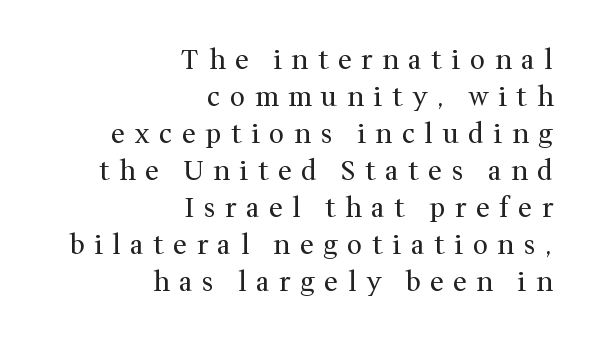
{"italic": "no", "bold": "no", "underline": "no", "align": "right", "line_spacing": "normal", "line_spacing_ratio": 1.37, "letter_spacing": "wide", "letter_spacing_em": 0.35, "glyph_px": 27}
